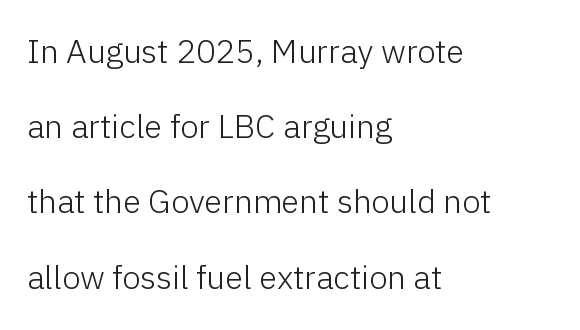
The image shows 33 px light sans-serif type, upright; set left-aligned, loose line spacing (2.28x), normal letter spacing, not underlined; low stroke contrast and a medium x-height.
